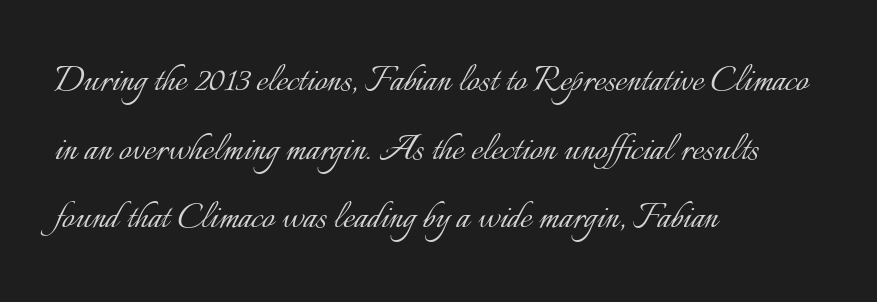
Caption: multi-line text, flush left, ragged right. Varying glyph widths throughout — classic text-font behaviour. The space beneath each line is pristine and unruled.
